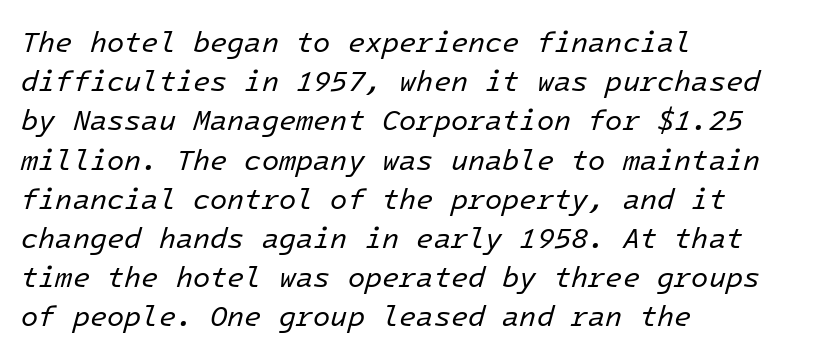
The image shows 28 px regular-weight type, italic (leaning right); set left-aligned, normal line spacing (1.4x), normal letter spacing, not underlined; low stroke contrast and a medium x-height.
